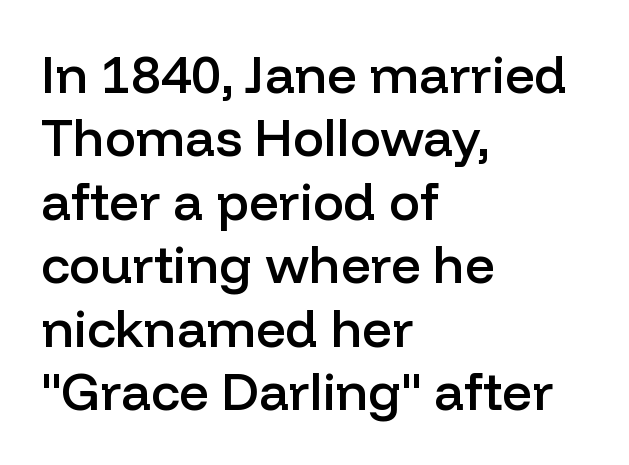
Q: Is the text bold? A: Semi-bold.
Q: Is the text italic (slanted)? A: No, it is upright.
Q: Is the typeface a serif or a sans-serif typeface? A: Sans-serif.
Q: Is the text underlined? A: No.
Q: How is the paragraph aligned? A: Left-aligned.
Q: Is the spacing between letters normal or unusually wide? A: Normal.
Q: Width (condensed, normal, or wide)? A: Normal.
Q: Stroke contrast? A: Low.
Q: x-height? A: Medium.
Q: Monospaced? A: No.
